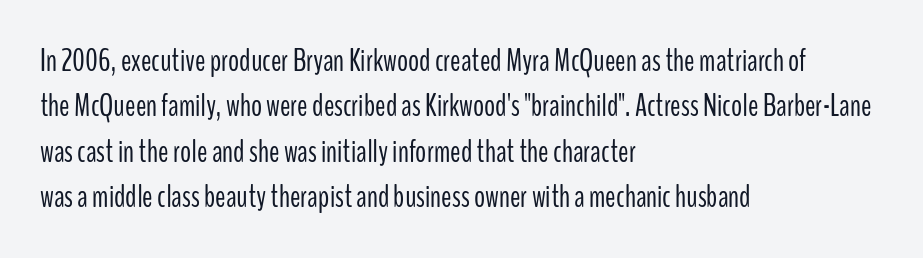
The image shows 31 px light, condensed sans-serif type, upright; set left-aligned, normal line spacing (1.46x), normal letter spacing, not underlined; low stroke contrast and a medium x-height.
